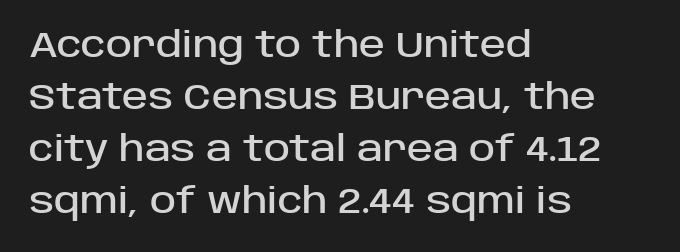
Q: Is the text italic (slanted)? A: No, it is upright.
Q: Is the typeface a serif or a sans-serif typeface? A: Sans-serif.
Q: Is the text underlined? A: No.
Q: How is the paragraph aligned? A: Left-aligned.
Q: Is the spacing between letters normal or unusually wide? A: Normal.
Q: Is the spacing between lines tight, normal or loose? A: Normal.
Q: Width (condensed, normal, or wide)? A: Normal.
Q: Stroke contrast? A: Low.
Q: x-height? A: Large.
Q: Monospaced? A: No.
